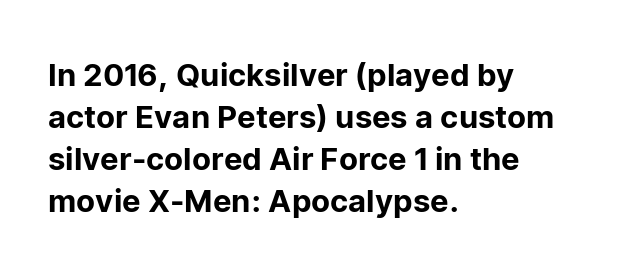
Q: Is the text italic (slanted)? A: No, it is upright.
Q: Is the typeface a serif or a sans-serif typeface? A: Sans-serif.
Q: Is the text underlined? A: No.
Q: How is the paragraph aligned? A: Left-aligned.
Q: Is the spacing between letters normal or unusually wide? A: Normal.
Q: Is the spacing between lines tight, normal or loose? A: Normal.
Q: Width (condensed, normal, or wide)? A: Normal.
Q: Stroke contrast? A: Low.
Q: x-height? A: Medium.
Q: Monospaced? A: No.
